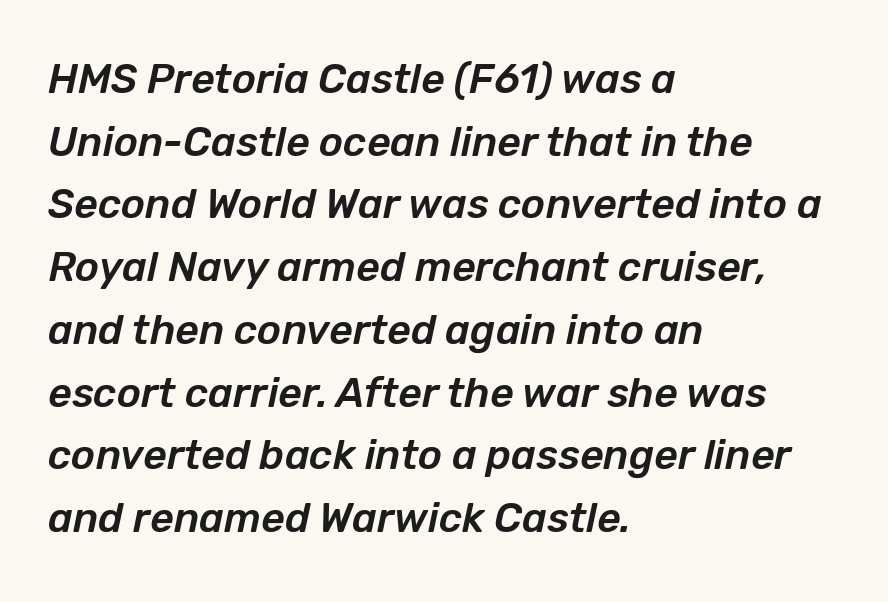
{"italic": "yes", "lean": "right", "slant_degrees": 12, "width": "normal", "stroke_contrast": "low", "x_height": "medium", "monospaced": "no", "underline": "no", "align": "left", "line_spacing": "normal", "line_spacing_ratio": 1.53, "letter_spacing": "normal", "letter_spacing_em": 0.0, "glyph_px": 41}
